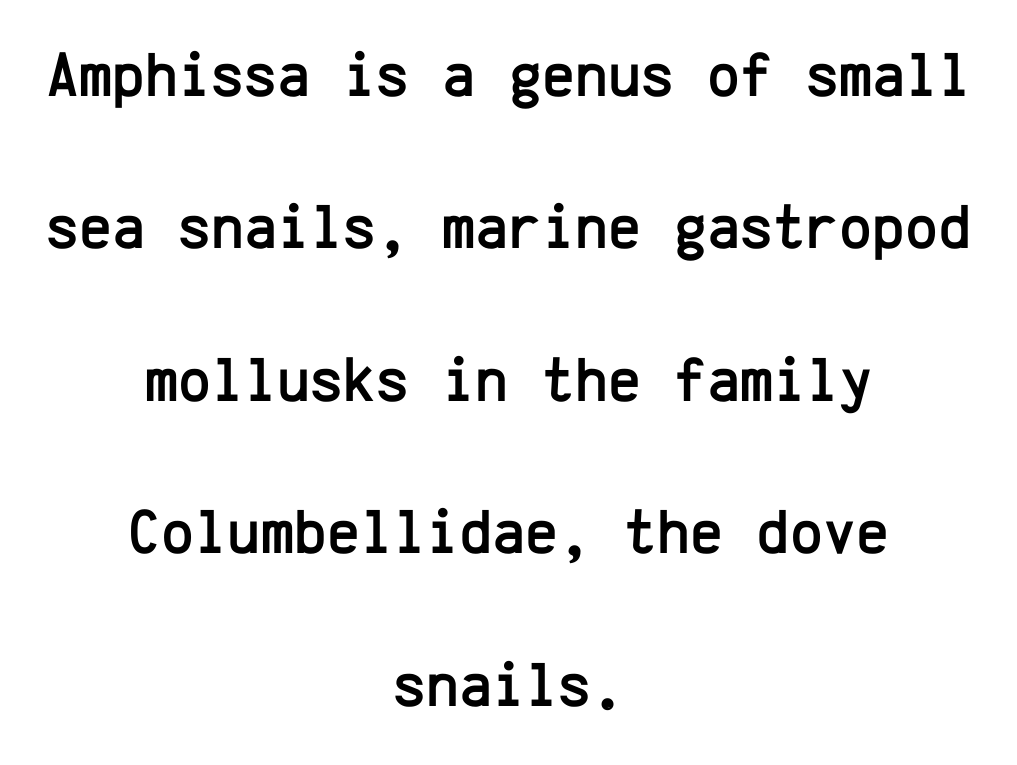
The image shows 63 px sans-serif type, upright, monospaced; set centered, loose line spacing (2.42x), normal letter spacing, not underlined; low stroke contrast and a medium x-height.
